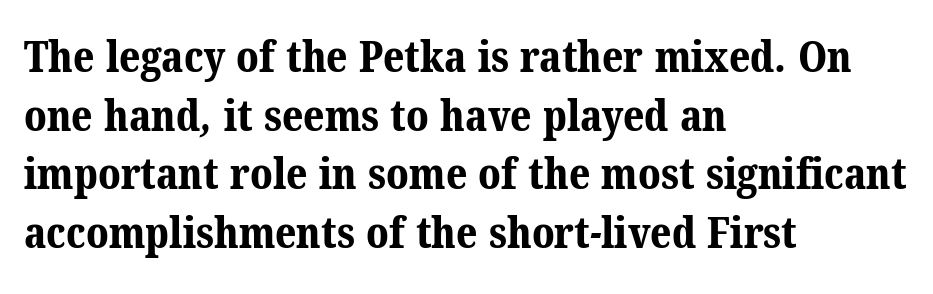
The image shows 44 px bold serif type; set left-aligned, normal line spacing (1.33x), normal letter spacing, not underlined; medium stroke contrast and a medium x-height.
